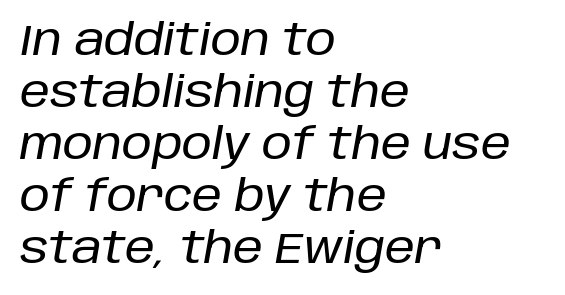
Q: Is the text italic (slanted)? A: Yes, it leans right by about 10 degrees.
Q: Is the text underlined? A: No.
Q: How is the paragraph aligned? A: Left-aligned.
Q: Is the spacing between letters normal or unusually wide? A: Normal.
Q: Width (condensed, normal, or wide)? A: Normal.
Q: Stroke contrast? A: Low.
Q: x-height? A: Large.
Q: Monospaced? A: No.
